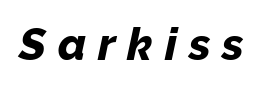
{"italic": "yes", "lean": "right", "slant_degrees": 12, "bold": "yes", "weight": "bold", "width": "normal", "stroke_contrast": "low", "x_height": "medium", "monospaced": "no", "underline": "no", "letter_spacing": "wide", "letter_spacing_em": 0.26, "glyph_px": 45}
